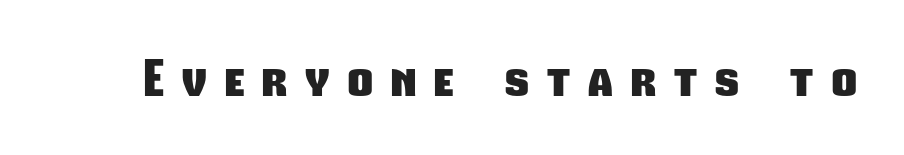
The baseline area is clear. Students, note that the glyphs here are deliberately spaced far apart. This sample has the flowing, uneven cadence of proportional lettering. This is heavy type, rendered in bold. Unlike a traditional serif, this face leaves its strokes unadorned.
